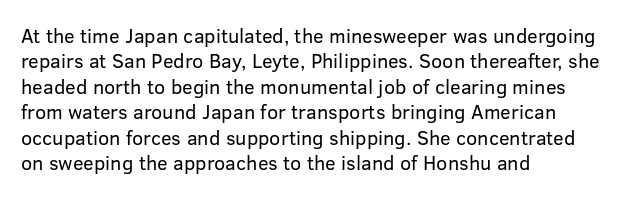
{"italic": "no", "bold": "no", "underline": "no", "align": "left", "line_spacing": "normal", "line_spacing_ratio": 1.27, "letter_spacing": "normal", "letter_spacing_em": 0.0, "glyph_px": 20}
